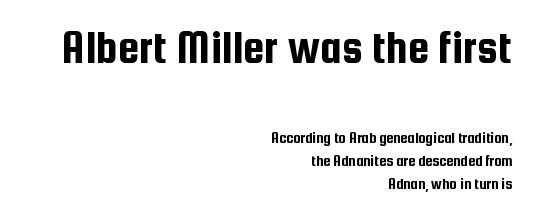
Q: Is the text italic (slanted)? A: No, it is upright.
Q: Is the typeface a serif or a sans-serif typeface? A: Sans-serif.
Q: Is the text underlined? A: No.
Q: How is the paragraph aligned? A: Right-aligned.
Q: Is the spacing between letters normal or unusually wide? A: Normal.
Q: Is the spacing between lines tight, normal or loose? A: Normal.
Q: Which block of text is set in a larger size, the first (top) or the second (bottom)? A: The first (top) one.
Q: Width (condensed, normal, or wide)? A: Condensed.
Q: Stroke contrast? A: Low.
Q: x-height? A: Medium.
Q: Monospaced? A: No.
